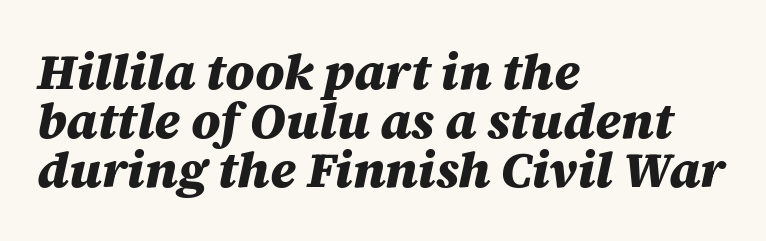
Q: Is the text bold? A: Yes.
Q: Is the text italic (slanted)? A: Yes, it leans right by about 12 degrees.
Q: Is the text underlined? A: No.
Q: How is the paragraph aligned? A: Left-aligned.
Q: Is the spacing between letters normal or unusually wide? A: Normal.
Q: Is the spacing between lines tight, normal or loose? A: Tight.
Q: Width (condensed, normal, or wide)? A: Normal.
Q: Stroke contrast? A: Medium.
Q: x-height? A: Large.
Q: Monospaced? A: No.
